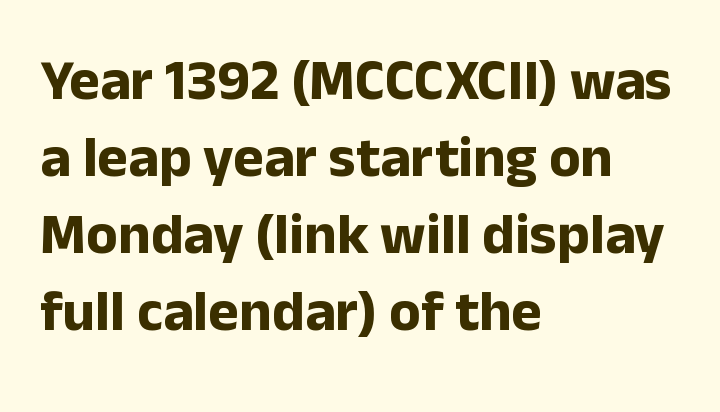
{"serif": "no", "italic": "no", "bold": "yes", "weight": "bold", "width": "normal", "stroke_contrast": "low", "x_height": "medium", "monospaced": "no", "underline": "no", "align": "left", "line_spacing": "normal", "line_spacing_ratio": 1.33, "letter_spacing": "normal", "letter_spacing_em": 0.0, "glyph_px": 58}
